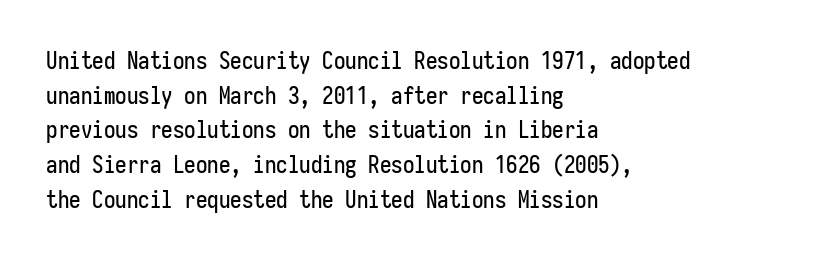
The image shows 23 px text type, upright; set left-aligned, normal line spacing (1.51x), normal letter spacing, not underlined.
